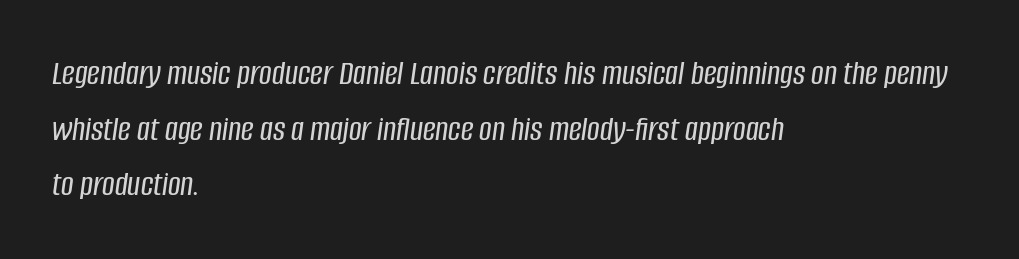
Bare-footed words on every line. Vertical spacing — default. Looking at the ascenders, they clearly lean. Glyph-to-glyph distance matches everyday printed text.
